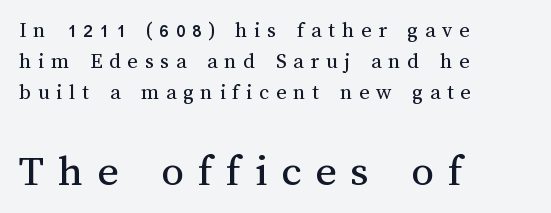
Q: Is the text bold? A: No.
Q: Is the text italic (slanted)? A: No, it is upright.
Q: Is the text underlined? A: No.
Q: How is the paragraph aligned? A: Left-aligned.
Q: Is the spacing between letters normal or unusually wide? A: Unusually wide.
Q: Is the spacing between lines tight, normal or loose? A: Normal.
Q: Which block of text is set in a larger size, the first (top) or the second (bottom)? A: The second (bottom) one.
Q: Width (condensed, normal, or wide)? A: Normal.
Q: Stroke contrast? A: Medium.
Q: x-height? A: Medium.
Q: Monospaced? A: No.
